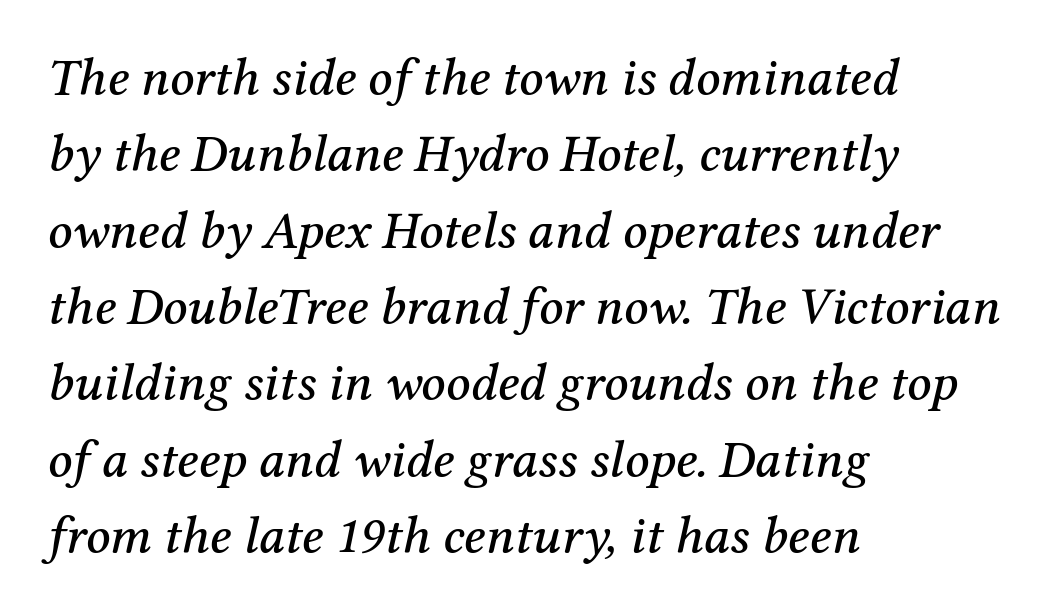
The image shows 53 px serif type, italic (leaning right); set left-aligned, normal line spacing (1.44x), normal letter spacing, not underlined; medium stroke contrast and a medium x-height.
